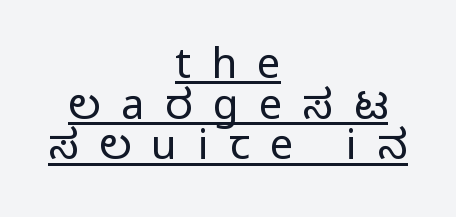
The image shows 42 px regular-weight, condensed sans-serif type, upright; set centered, tight line spacing (0.97x), unusually wide letter spacing (+0.49 em), underlined; low stroke contrast and a large x-height.
